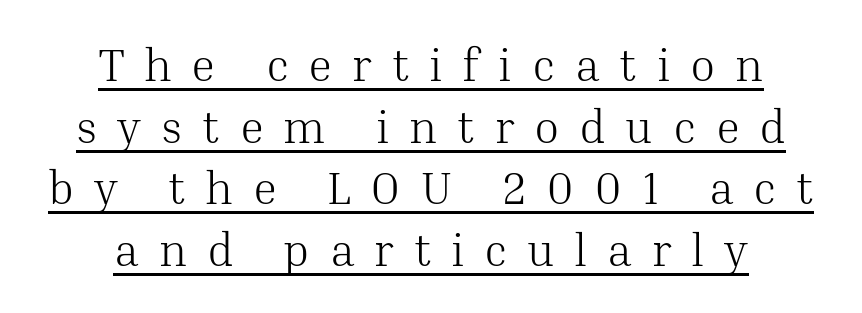
{"serif": "yes", "italic": "no", "bold": "no", "weight": "light", "width": "normal", "stroke_contrast": "medium", "x_height": "medium", "monospaced": "no", "underline": "yes", "align": "center", "line_spacing": "normal", "line_spacing_ratio": 1.34, "letter_spacing": "wide", "letter_spacing_em": 0.43, "glyph_px": 46}
